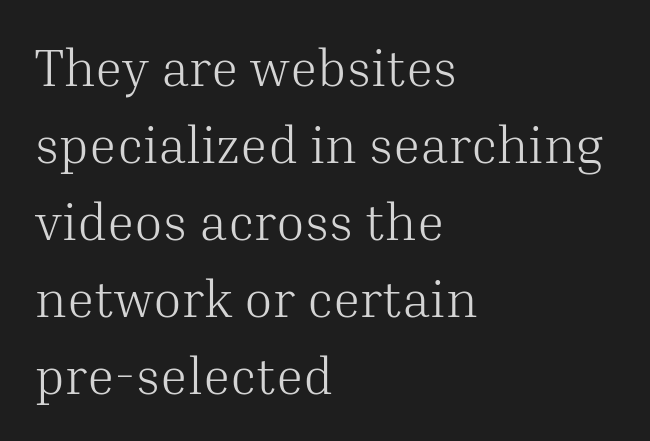
{"serif": "yes", "italic": "no", "bold": "no", "weight": "light", "width": "normal", "stroke_contrast": "medium", "x_height": "medium", "monospaced": "no", "underline": "no", "align": "left", "line_spacing": "normal", "line_spacing_ratio": 1.48, "letter_spacing": "normal", "letter_spacing_em": 0.0, "glyph_px": 52}
